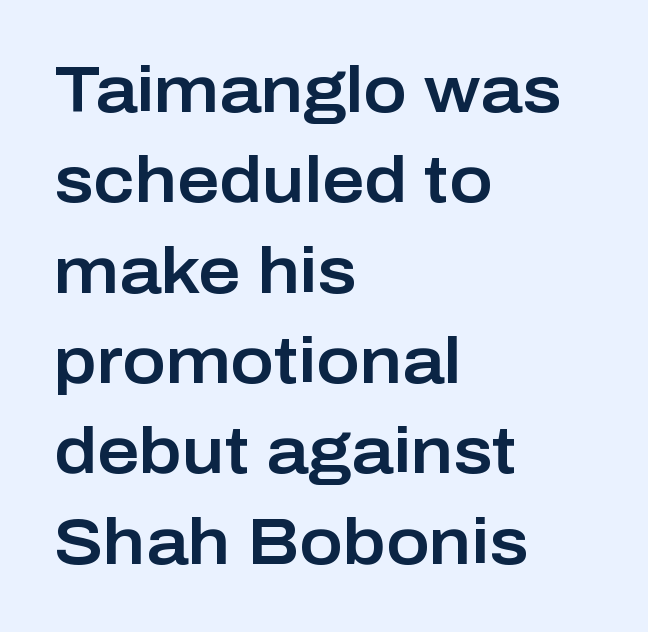
The lines sit at an ordinary, default distance from one another. Honestly, the letter spacing is just normal — you wouldn't notice it. Examine the stroke ends and you'll find no serifs. The text block is weighted toward the left margin, trailing off unevenly rightward. Any mark beneath the type? The region is blank.
